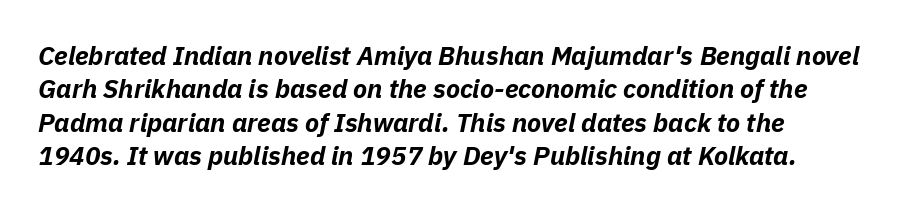
{"italic": "yes", "lean": "right", "slant_degrees": 11, "bold": "yes", "underline": "no", "line_spacing": "normal", "line_spacing_ratio": 1.28, "letter_spacing": "normal", "letter_spacing_em": 0.0, "glyph_px": 26}
